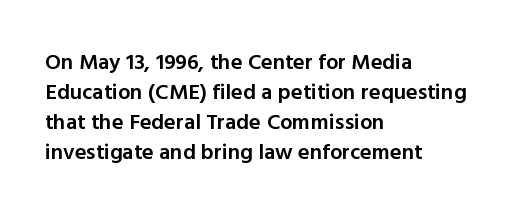
Q: Is the text bold? A: Semi-bold.
Q: Is the text italic (slanted)? A: No, it is upright.
Q: Is the text underlined? A: No.
Q: How is the paragraph aligned? A: Left-aligned.
Q: Is the spacing between letters normal or unusually wide? A: Normal.
Q: Is the spacing between lines tight, normal or loose? A: Normal.
